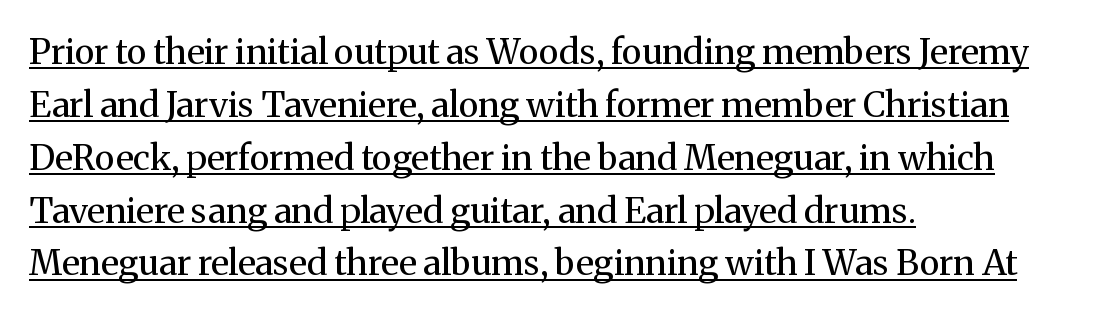
The image shows 35 px regular-weight serif type, upright; set left-aligned, normal line spacing (1.51x), normal letter spacing, underlined; medium stroke contrast and a medium x-height.
